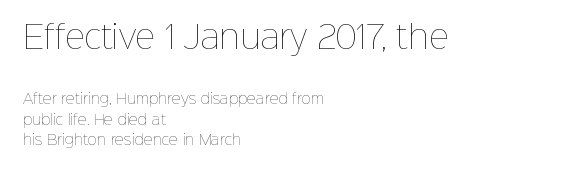
Larger block? The one above; the one below is distinctly smaller. Note the varied advance widths — an 'i' is clearly narrower than an 'm'. Summary of weight: not heavy and not bold. Style check: upright.
